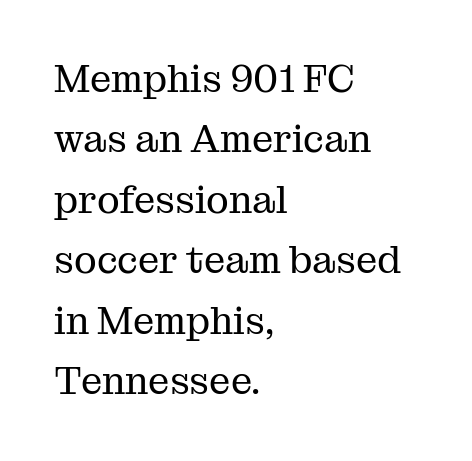
{"serif": "yes", "italic": "no", "bold": "no", "weight": "regular", "width": "normal", "stroke_contrast": "medium", "x_height": "medium", "monospaced": "no", "underline": "no", "align": "left", "line_spacing": "normal", "line_spacing_ratio": 1.59, "letter_spacing": "normal", "letter_spacing_em": 0.0, "glyph_px": 38}
